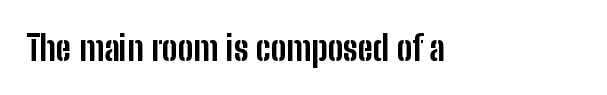
The image shows 35 px bold, condensed sans-serif type, upright; set normal letter spacing, not underlined; low stroke contrast and a medium x-height.
